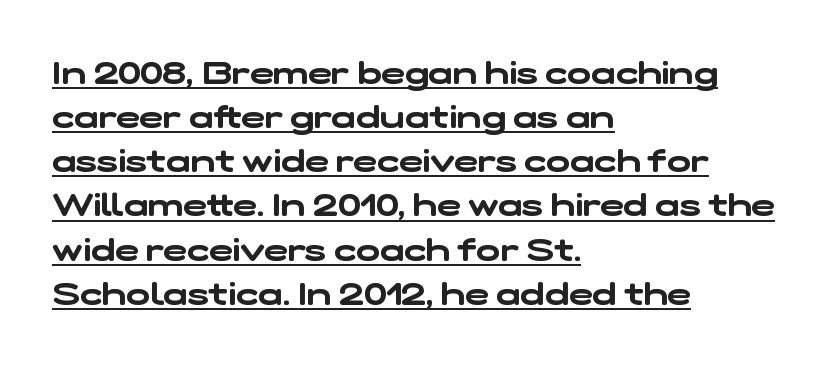
The image shows 32 px wide sans-serif type; set left-aligned, normal line spacing (1.38x), normal letter spacing, underlined; low stroke contrast and a medium x-height.
